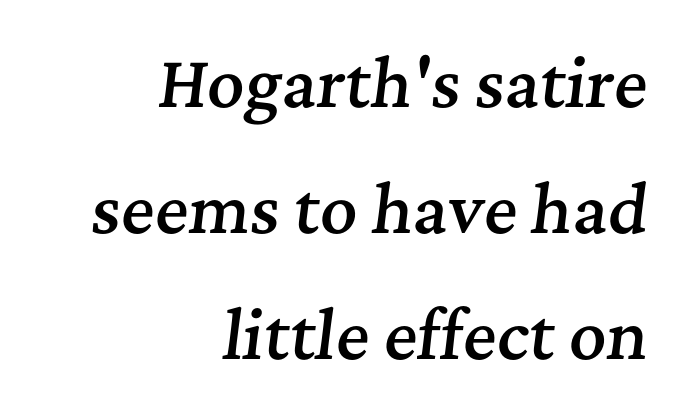
{"serif": "yes", "italic": "yes", "lean": "right", "slant_degrees": 7, "bold": "semi", "weight": "semibold", "width": "normal", "stroke_contrast": "medium", "x_height": "medium", "monospaced": "no", "underline": "no", "align": "right", "line_spacing": "loose", "line_spacing_ratio": 1.97, "letter_spacing": "normal", "letter_spacing_em": 0.0, "glyph_px": 64}
